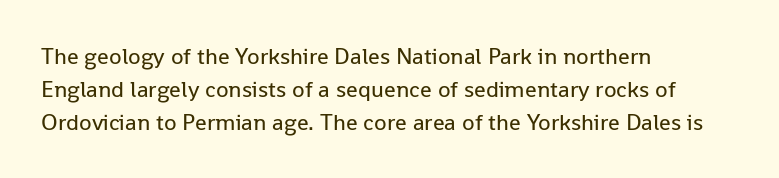
The image shows 23 px text type, upright; set left-aligned, normal line spacing (1.43x), normal letter spacing, not underlined.
